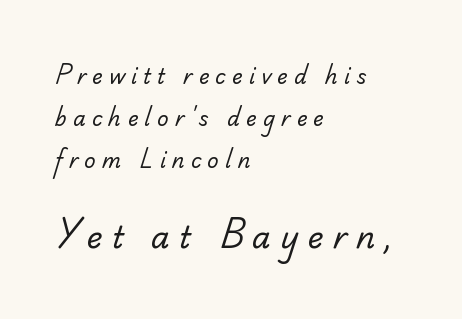
The image shows 30 px regular-weight serif type; set left-aligned, loose line spacing (2.1x), unusually wide letter spacing (+0.31 em), not underlined; the second (bottom) block is 1.5x larger; low stroke contrast and a small x-height.
